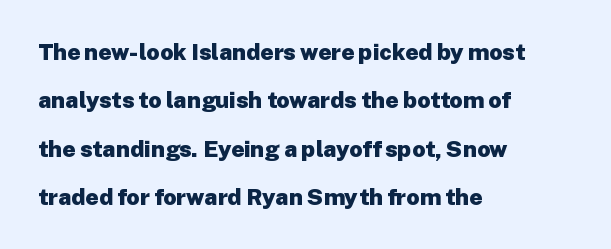
The image shows 23 px bold type, upright; set left-aligned, loose line spacing (2.1x), normal letter spacing, not underlined.
